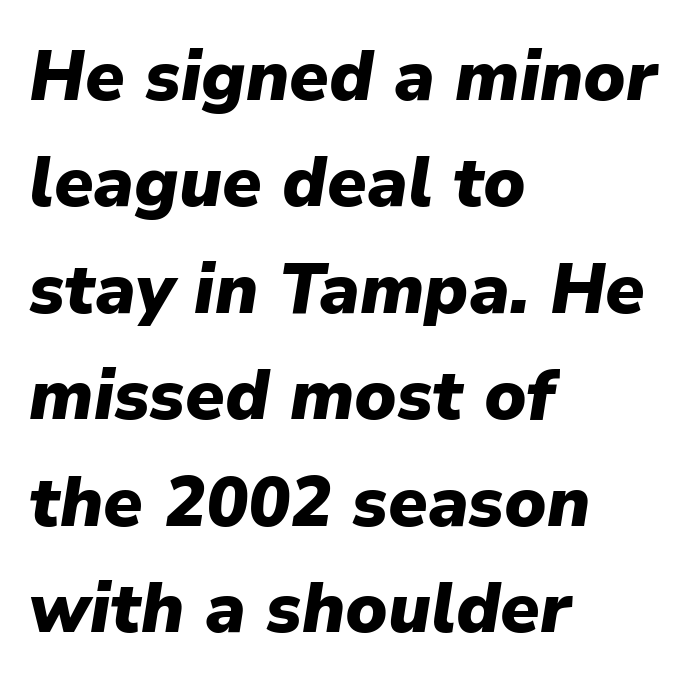
The image shows 70 px heavy type, italic (leaning right); set left-aligned, normal line spacing (1.52x), normal letter spacing, not underlined; low stroke contrast and a medium x-height.
